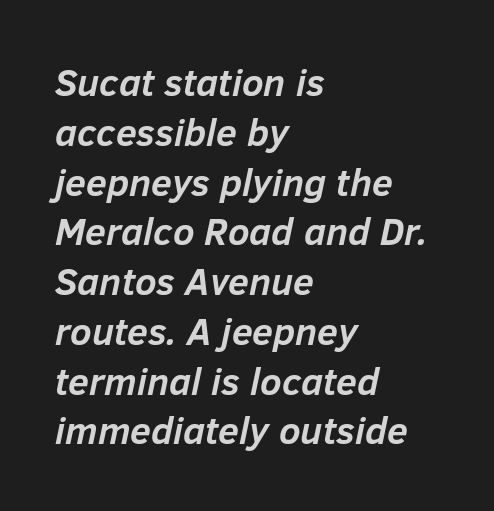
{"italic": "yes", "lean": "right", "slant_degrees": 12, "bold": "yes", "weight": "semibold", "width": "normal", "stroke_contrast": "low", "x_height": "medium", "monospaced": "no", "underline": "no", "align": "left", "line_spacing": "normal", "line_spacing_ratio": 1.31, "letter_spacing": "normal", "letter_spacing_em": 0.0, "glyph_px": 38}
